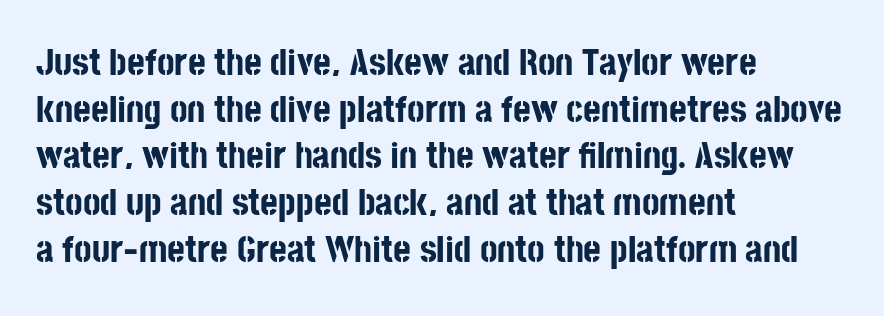
The image shows 38 px bold, condensed sans-serif type, upright; set left-aligned, line spacing 1.23x, normal letter spacing, not underlined; low stroke contrast and a large x-height.
